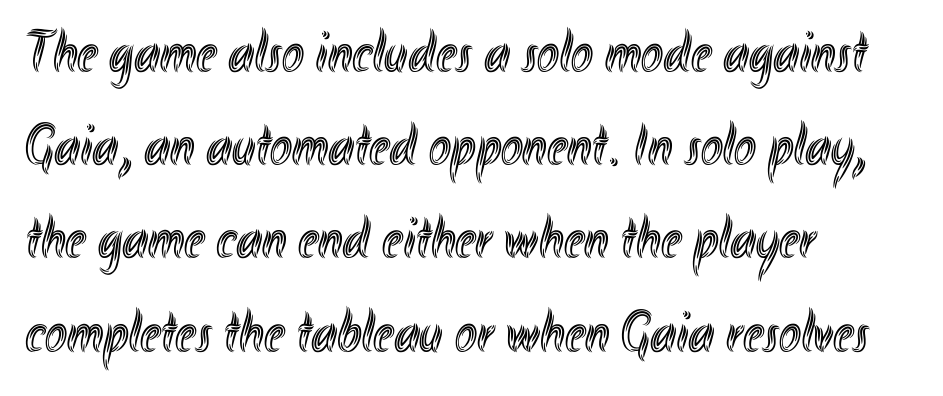
{"width": "condensed", "x_height": "small", "monospaced": "no", "underline": "no", "align": "left", "line_spacing": "normal", "line_spacing_ratio": 1.58, "letter_spacing": "normal", "letter_spacing_em": 0.0, "glyph_px": 59}
